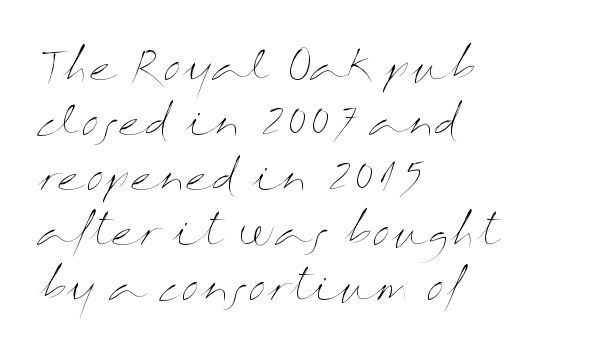
One-word summary of the alignment: left. The passage shown is not underscored anywhere. Between one letter and the next there's only the usual sliver of space. No heavy texture on the line: the type isn't bold.
